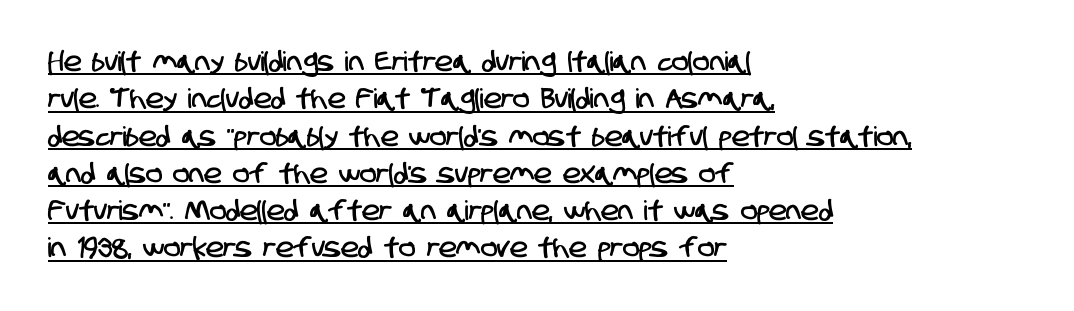
{"underline": "yes", "align": "left", "line_spacing": "normal", "line_spacing_ratio": 1.38, "letter_spacing": "normal", "letter_spacing_em": 0.0, "glyph_px": 27}
